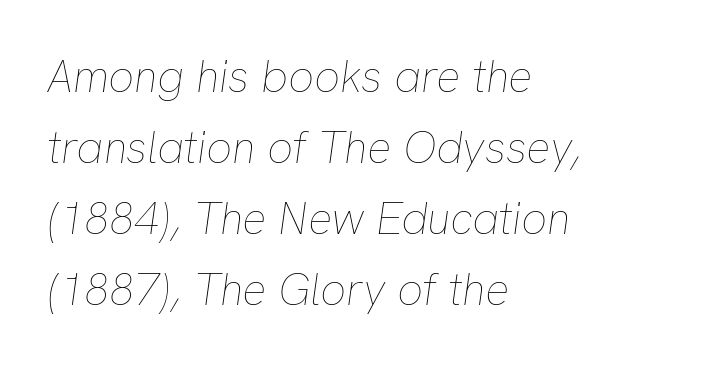
The image shows 45 px thin type, italic (leaning right); set left-aligned, normal line spacing (1.58x), normal letter spacing, not underlined; low stroke contrast and a medium x-height.
